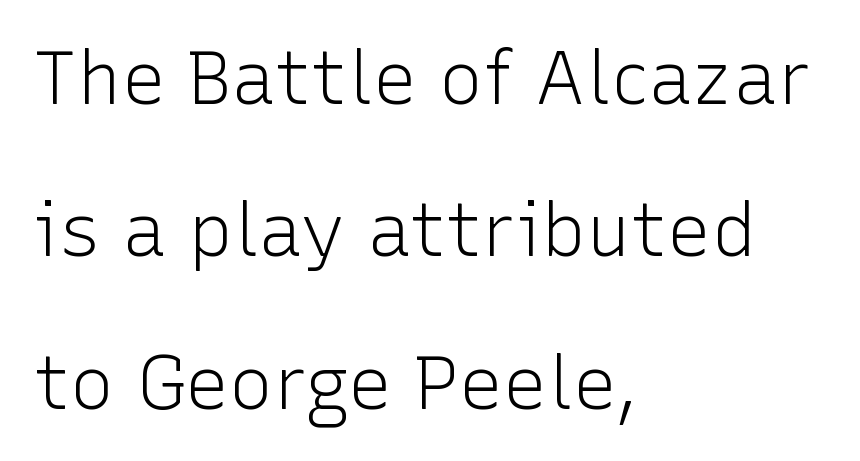
The image shows 74 px light sans-serif type, upright; set left-aligned, loose line spacing (2.06x), normal letter spacing, not underlined; low stroke contrast and a medium x-height.
